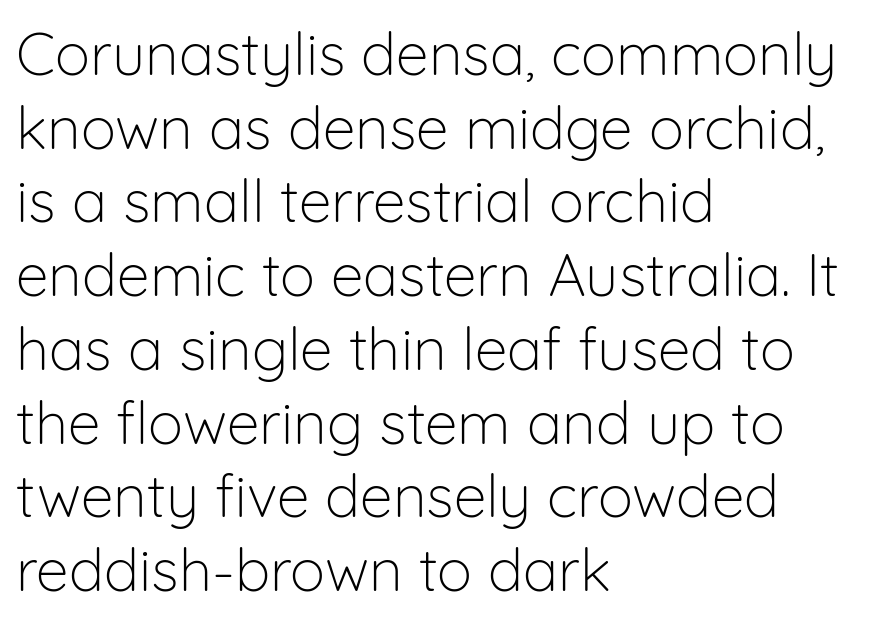
Nope, not italic — everything's standing straight. The tracking reads as untouched default to a designer's eye. A typesetter would call this leading conventional body-copy spacing. Are there feet on the stems? There aren't — it's a sans. The face used here is proportionally spaced, like ordinary book or web type. Heaviness? Minimal to ordinary, like unemphasized prose.
